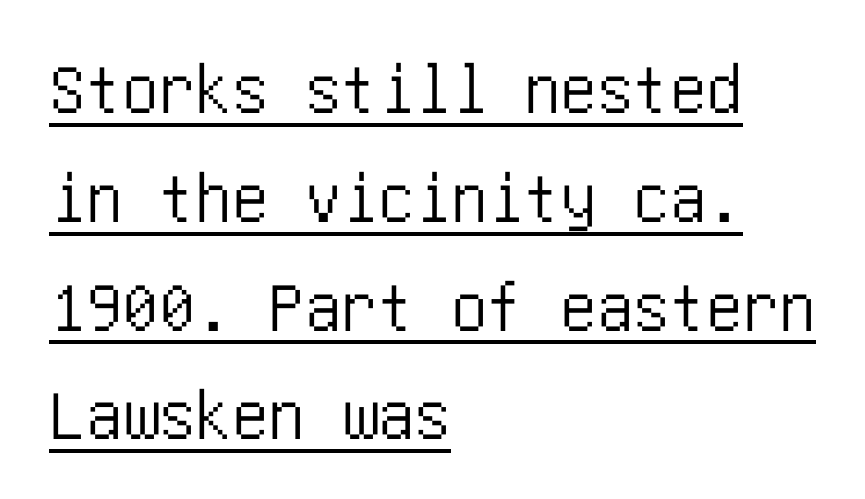
The image shows 73 px condensed sans-serif type, upright; set left-aligned, normal line spacing (1.49x), normal letter spacing, underlined; low stroke contrast and a large x-height.
